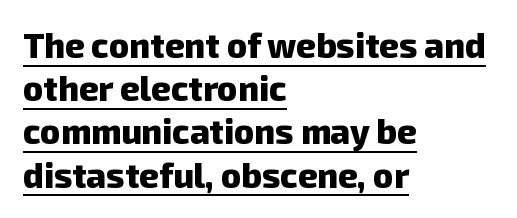
In terms of leading, this rendering sits right in the middle. Look at the bottom of the vertical strokes: they stop flat, with no serifs. A typesetter would call this proportional, since set widths differ per character. Glance below the letters and you will spot a drawn line. Typographic density is high because the face is bold. Is the block centered? No — it sits flush against the left margin.
